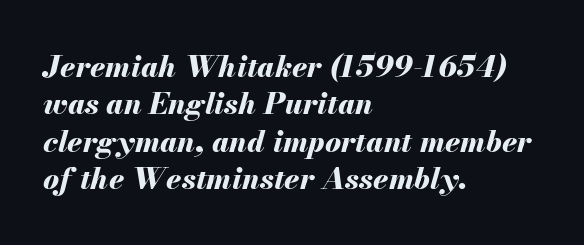
Q: Is the text bold? A: Yes.
Q: Is the text italic (slanted)? A: Yes, it leans right by about 13 degrees.
Q: Is the text underlined? A: No.
Q: How is the paragraph aligned? A: Left-aligned.
Q: Is the spacing between letters normal or unusually wide? A: Normal.
Q: Is the spacing between lines tight, normal or loose? A: Normal.
Q: Width (condensed, normal, or wide)? A: Normal.
Q: Stroke contrast? A: Medium.
Q: x-height? A: Small.
Q: Monospaced? A: No.
